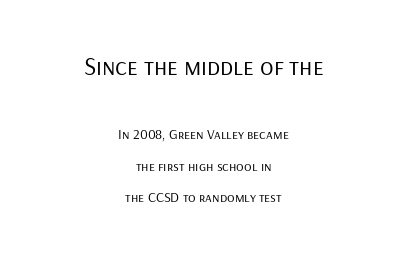
Bold? No — there's no thickening of the strokes. The whitespace from short lines is split evenly between both sides. This is the regular roman posture of the typeface. Whoever set this made the first block the dominant, larger element.
